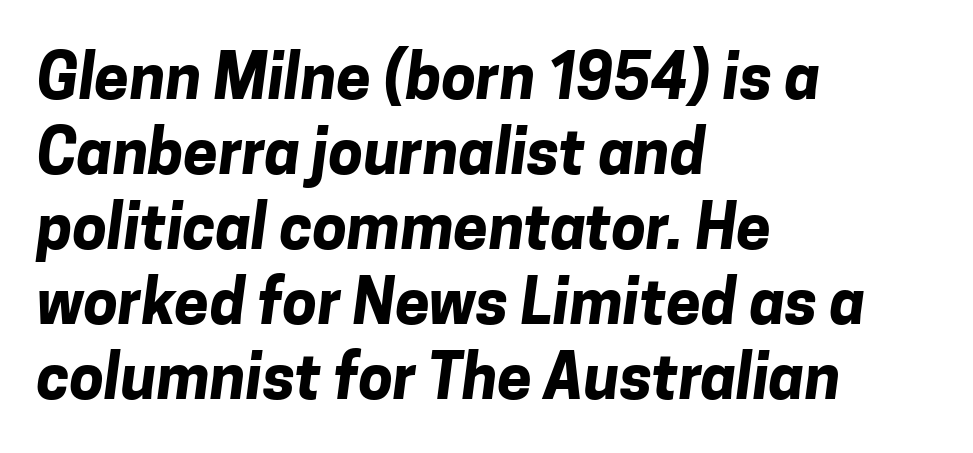
Q: Is the text bold? A: Yes.
Q: Is the typeface a serif or a sans-serif typeface? A: Sans-serif.
Q: Is the text underlined? A: No.
Q: How is the paragraph aligned? A: Left-aligned.
Q: Is the spacing between letters normal or unusually wide? A: Normal.
Q: Width (condensed, normal, or wide)? A: Normal.
Q: Stroke contrast? A: Low.
Q: x-height? A: Medium.
Q: Monospaced? A: No.
